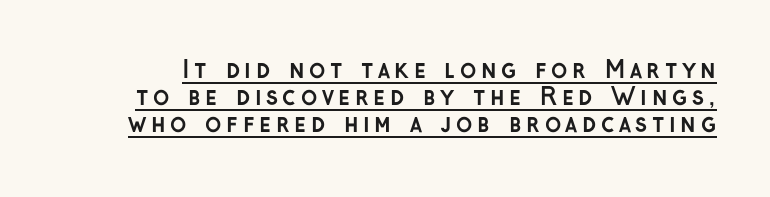
{"italic": "no", "bold": "yes", "underline": "yes", "line_spacing": "tight", "line_spacing_ratio": 1.13, "glyph_px": 24}
